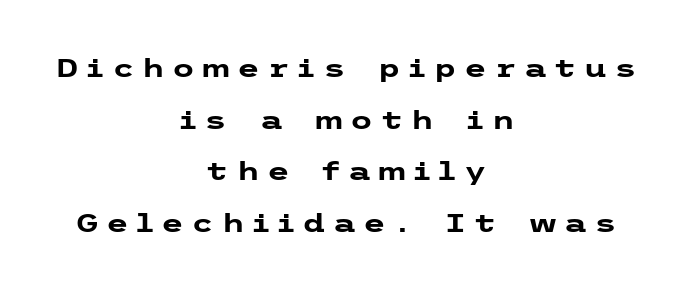
The image shows 26 px bold type, upright; set centered, loose line spacing (1.99x), unusually wide letter spacing (+0.28 em), not underlined.
